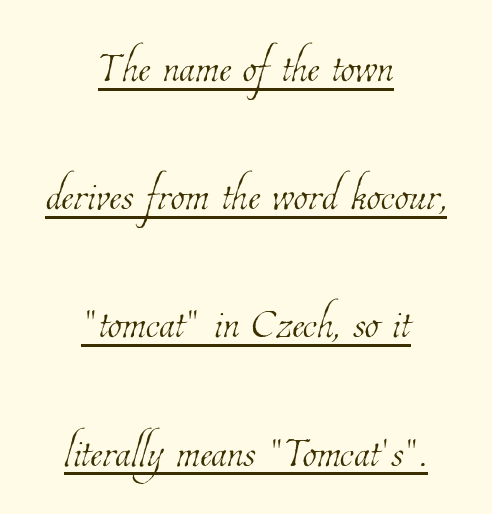
The image shows 58 px thin, condensed type; set centered, loose line spacing (2.21x), normal letter spacing, underlined; low stroke contrast and a medium x-height.
